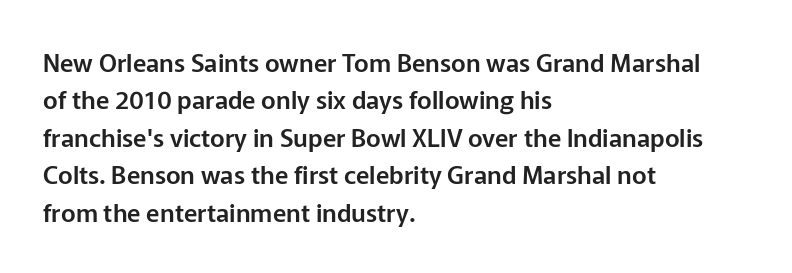
Q: Is the text italic (slanted)? A: No, it is upright.
Q: Is the text underlined? A: No.
Q: How is the paragraph aligned? A: Left-aligned.
Q: Is the spacing between letters normal or unusually wide? A: Normal.
Q: Is the spacing between lines tight, normal or loose? A: Normal.
